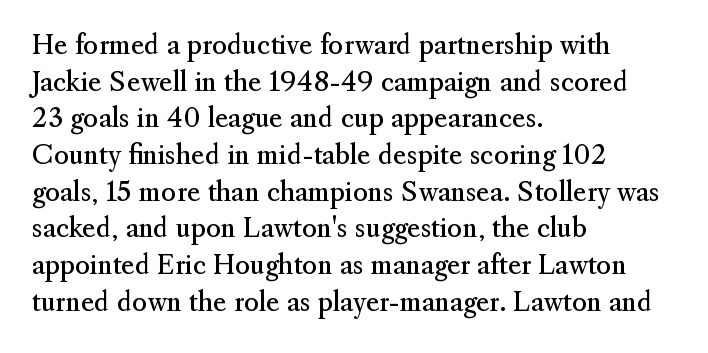
Q: Is the text bold? A: No.
Q: Is the text italic (slanted)? A: No, it is upright.
Q: Is the text underlined? A: No.
Q: How is the paragraph aligned? A: Left-aligned.
Q: Is the spacing between letters normal or unusually wide? A: Normal.
Q: Is the spacing between lines tight, normal or loose? A: Normal.
